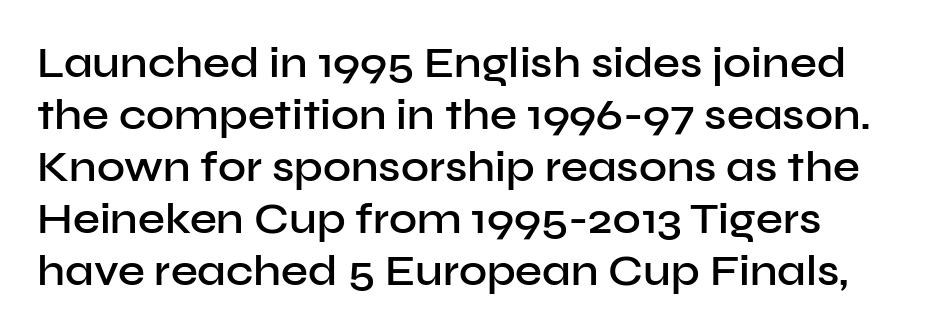
The image shows 43 px semibold sans-serif type, upright; set left-aligned, line spacing 1.21x, normal letter spacing, not underlined; low stroke contrast and a medium x-height.
